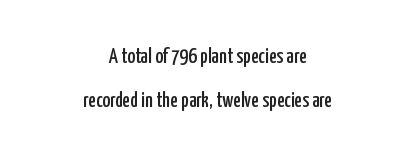
The image shows 21 px text type, upright; set centered, loose line spacing (2.09x), normal letter spacing, not underlined.
